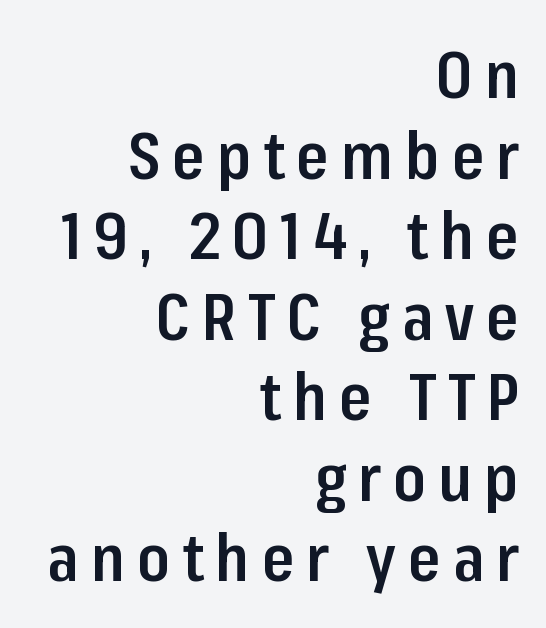
{"serif": "no", "italic": "no", "bold": "semi", "weight": "semibold", "width": "condensed", "stroke_contrast": "low", "x_height": "medium", "monospaced": "no", "underline": "no", "align": "right", "line_spacing_ratio": 1.22, "glyph_px": 66}
